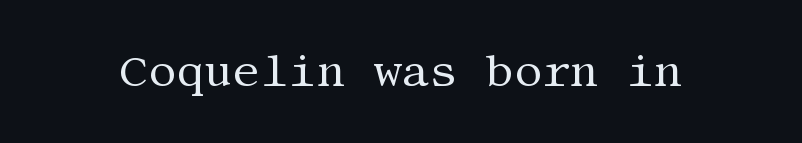
The font family rendered here belongs to the serif group. The typeface has the unassuming heft of standard copy or less. The typography opts for an upright posture over an oblique one. Short note: letters normally spaced. The baseline area is clear.
